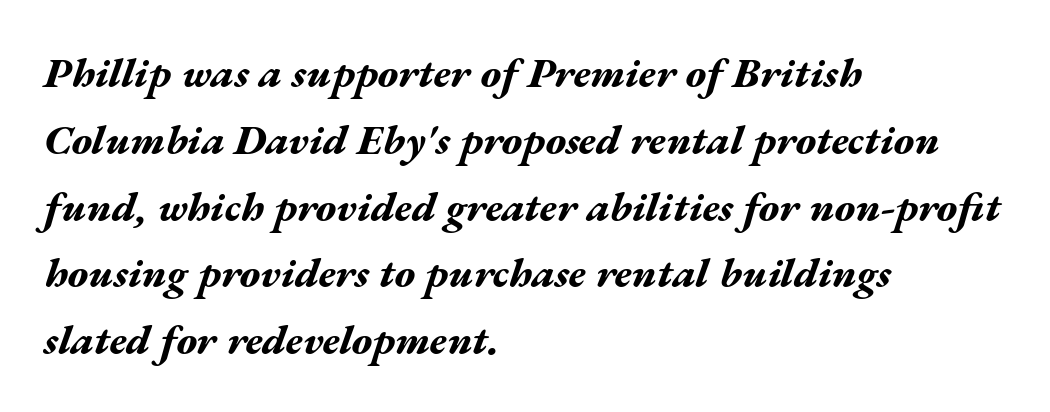
Q: Is the text bold? A: Yes.
Q: Is the text italic (slanted)? A: Yes, it leans right by about 17 degrees.
Q: Is the text underlined? A: No.
Q: How is the paragraph aligned? A: Left-aligned.
Q: Is the spacing between letters normal or unusually wide? A: Normal.
Q: Is the spacing between lines tight, normal or loose? A: Normal.
Q: Width (condensed, normal, or wide)? A: Wide.
Q: Stroke contrast? A: Medium.
Q: x-height? A: Medium.
Q: Monospaced? A: No.
